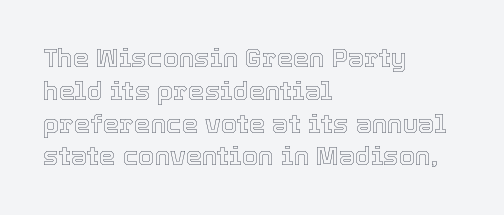
{"italic": "no", "underline": "no", "align": "left", "line_spacing": "normal", "line_spacing_ratio": 1.26, "letter_spacing": "normal", "letter_spacing_em": 0.0, "glyph_px": 26}
